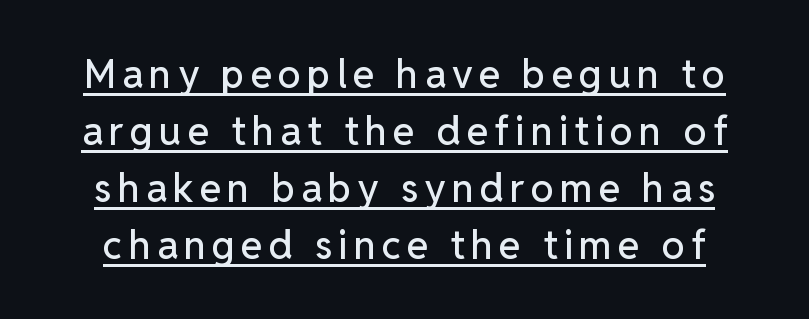
The image shows 39 px sans-serif type, upright; set normal line spacing (1.46x), underlined; low stroke contrast and a medium x-height.
